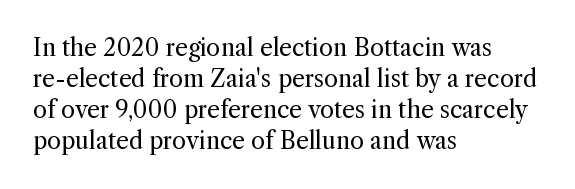
{"italic": "no", "bold": "no", "underline": "no", "align": "left", "line_spacing": "normal", "line_spacing_ratio": 1.35, "letter_spacing": "normal", "letter_spacing_em": 0.0, "glyph_px": 23}
